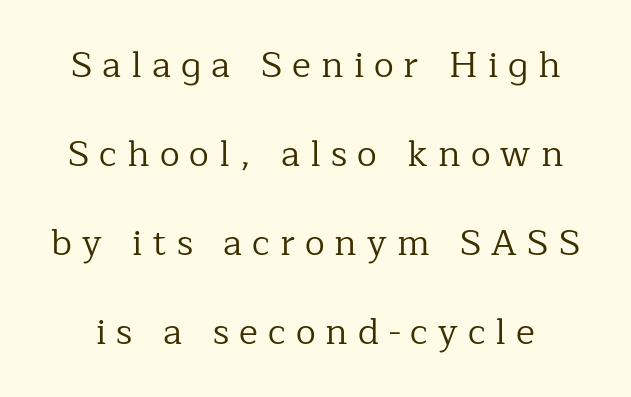
{"serif": "yes", "italic": "no", "bold": "no", "weight": "regular", "width": "normal", "stroke_contrast": "low", "x_height": "medium", "monospaced": "no", "underline": "no", "line_spacing": "loose", "line_spacing_ratio": 2.47, "letter_spacing": "wide", "letter_spacing_em": 0.28, "glyph_px": 36}
